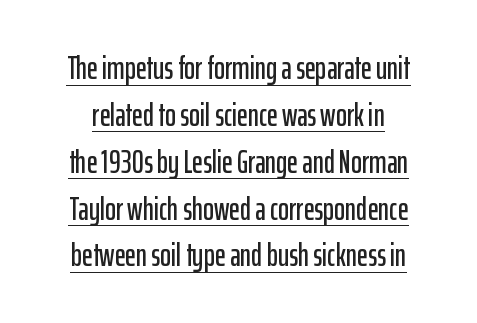
Students, note that the glyphs here touch the page at normal intervals. Horizontally, the lines are justified to the midpoint only. Underlined type. Honestly, the row spacing looks completely unremarkable. The letters stand straight up with perfectly vertical stems.
